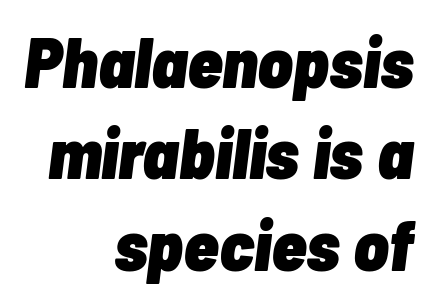
The image shows 72 px heavy, condensed type, italic (leaning right); set right-aligned, normal line spacing (1.27x), normal letter spacing, not underlined; low stroke contrast and a medium x-height.
